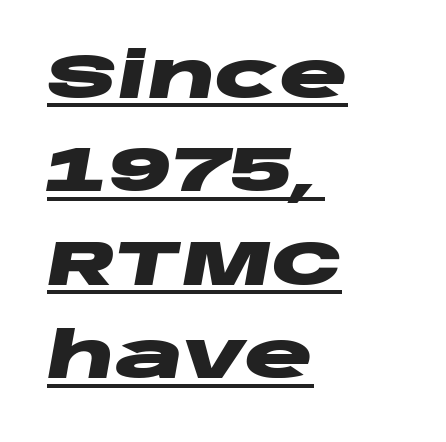
The image shows 64 px heavy, wide type, italic (leaning right); set left-aligned, normal line spacing (1.46x), normal letter spacing, underlined; low stroke contrast and a large x-height.
